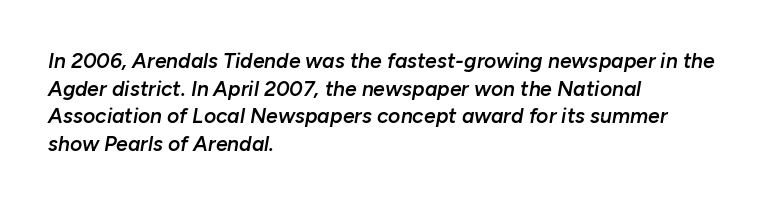
The image shows 21 px text type, italic (leaning right); set left-aligned, normal line spacing (1.32x), normal letter spacing, not underlined.
